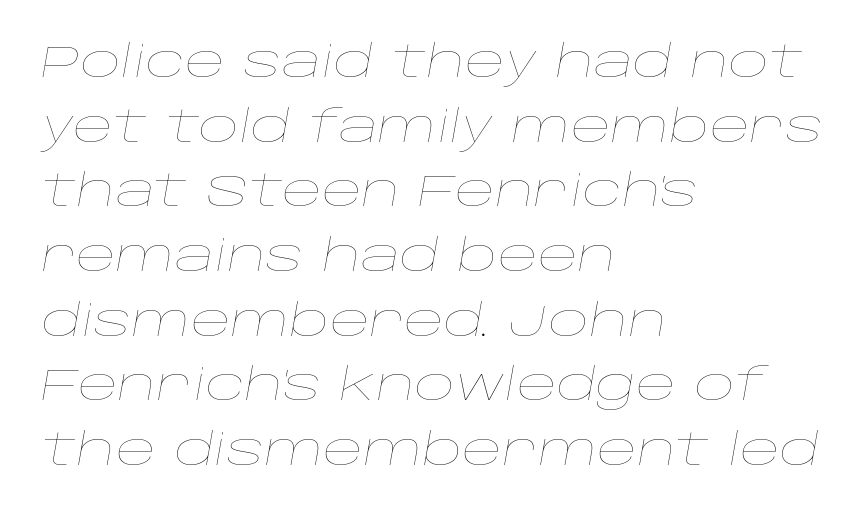
Q: Is the text bold? A: No.
Q: Is the text italic (slanted)? A: Yes, it leans right by about 10 degrees.
Q: Is the text underlined? A: No.
Q: How is the paragraph aligned? A: Left-aligned.
Q: Is the spacing between letters normal or unusually wide? A: Normal.
Q: Is the spacing between lines tight, normal or loose? A: Normal.
Q: Width (condensed, normal, or wide)? A: Wide.
Q: Stroke contrast? A: Low.
Q: x-height? A: Large.
Q: Monospaced? A: No.
